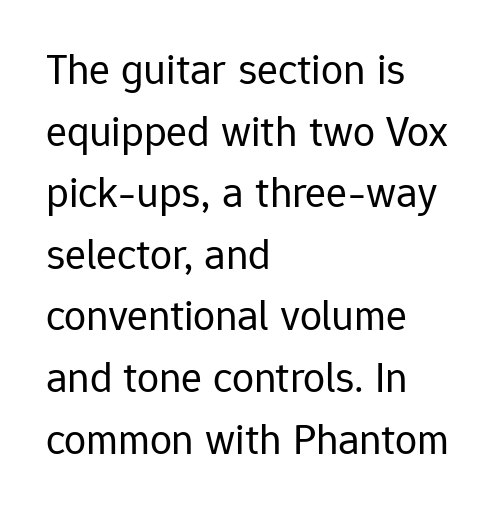
The line texture is even and compact thanks to regular tracking. Ink coverage per letter is moderate at most. This sample keeps an unexceptional amount of space between lines. Type style note: lacks serifs. Line beginnings align vertically; line endings do not.
